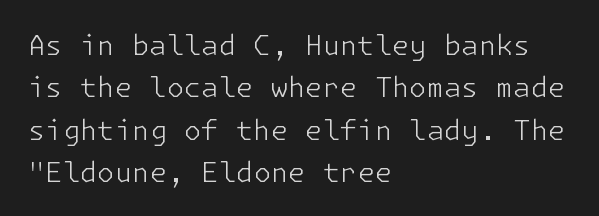
The image shows 28 px light sans-serif type, upright; set left-aligned, normal line spacing (1.51x), normal letter spacing, not underlined; low stroke contrast and a medium x-height.
